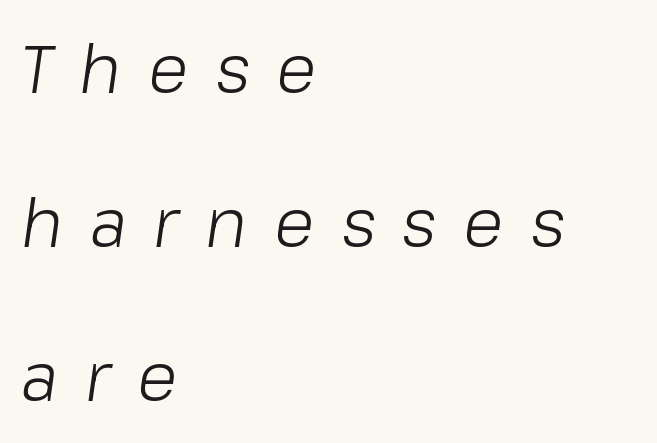
{"italic": "yes", "lean": "right", "slant_degrees": 8, "bold": "no", "weight": "light", "width": "normal", "stroke_contrast": "low", "x_height": "medium", "monospaced": "no", "underline": "no", "align": "left", "line_spacing": "loose", "line_spacing_ratio": 2.3, "letter_spacing": "wide", "letter_spacing_em": 0.4, "glyph_px": 67}
